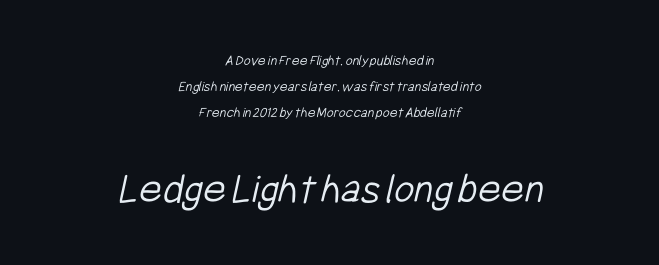
Q: Is the text bold? A: No.
Q: Is the typeface a serif or a sans-serif typeface? A: Sans-serif.
Q: Is the text underlined? A: No.
Q: How is the paragraph aligned? A: Centered.
Q: Is the spacing between letters normal or unusually wide? A: Normal.
Q: Which block of text is set in a larger size, the first (top) or the second (bottom)? A: The second (bottom) one.
Q: Width (condensed, normal, or wide)? A: Condensed.
Q: Stroke contrast? A: Low.
Q: x-height? A: Medium.
Q: Monospaced? A: No.
